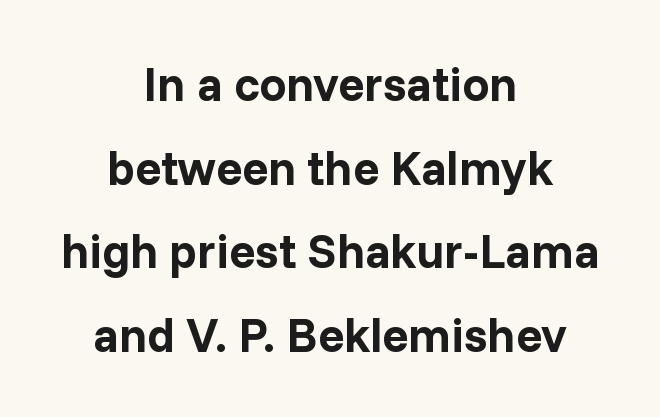
The image shows 48 px bold sans-serif type, upright; set centered, line spacing 1.74x, normal letter spacing, not underlined; low stroke contrast and a medium x-height.
